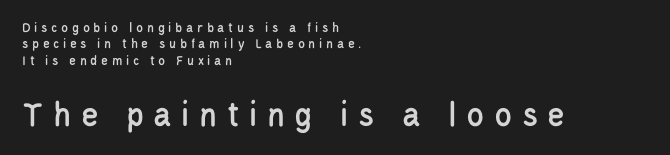
{"serif": "no", "italic": "no", "width": "condensed", "stroke_contrast": "low", "x_height": "large", "monospaced": "no", "underline": "no", "align": "left", "line_spacing_ratio": 1.17, "letter_spacing": "wide", "letter_spacing_em": 0.26, "larger_block": "second", "size_ratio": 2.57, "glyph_px": 36}
